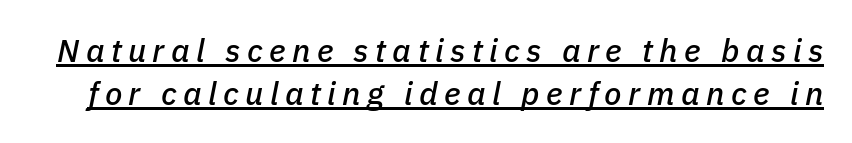
A normal amount of white space separates one row of letters from the next. Note the varied advance widths — an 'i' is clearly narrower than an 'm'. The axis of the letterforms is tilted away from vertical. Compared with typical body copy, the letter spacing here is much looser. The glyphs are accompanied by a horizontal stroke just below them.
